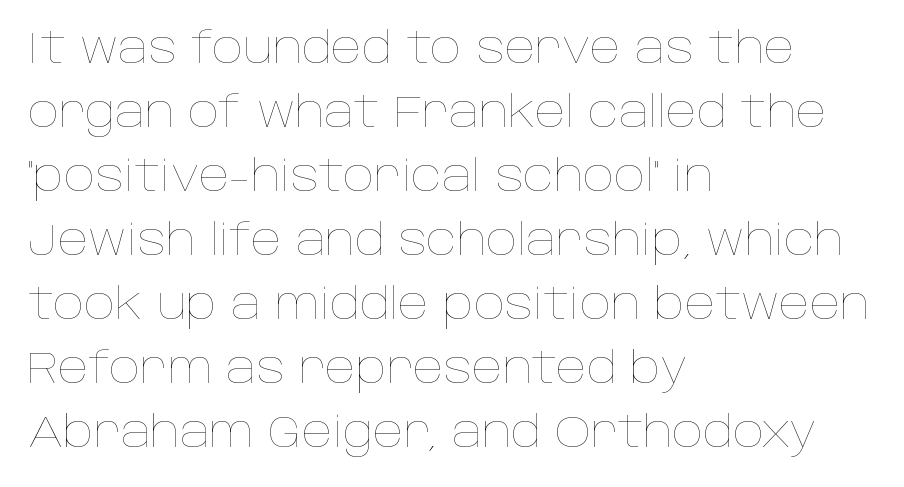
{"italic": "no", "bold": "no", "weight": "thin", "width": "normal", "stroke_contrast": "low", "x_height": "large", "monospaced": "no", "underline": "no", "align": "left", "line_spacing": "normal", "line_spacing_ratio": 1.49, "letter_spacing": "normal", "letter_spacing_em": 0.0, "glyph_px": 43}
